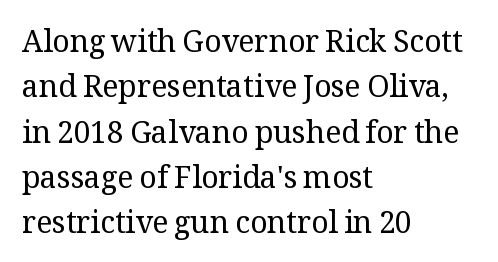
Q: Is the text bold? A: No.
Q: Is the text italic (slanted)? A: No, it is upright.
Q: Is the typeface a serif or a sans-serif typeface? A: Serif.
Q: Is the text underlined? A: No.
Q: How is the paragraph aligned? A: Left-aligned.
Q: Is the spacing between letters normal or unusually wide? A: Normal.
Q: Is the spacing between lines tight, normal or loose? A: Normal.
Q: Width (condensed, normal, or wide)? A: Normal.
Q: Stroke contrast? A: Medium.
Q: x-height? A: Medium.
Q: Monospaced? A: No.
